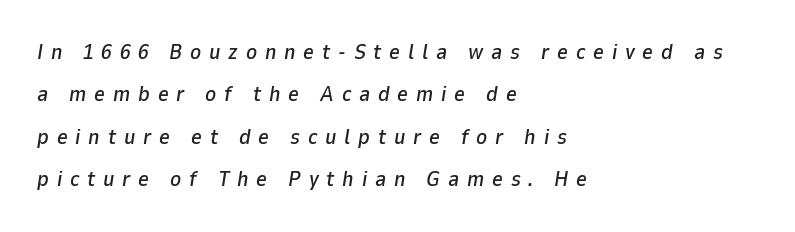
Q: Is the text italic (slanted)? A: Yes, it leans right by about 9 degrees.
Q: Is the text underlined? A: No.
Q: How is the paragraph aligned? A: Left-aligned.
Q: Is the spacing between letters normal or unusually wide? A: Unusually wide.
Q: Is the spacing between lines tight, normal or loose? A: Loose.
